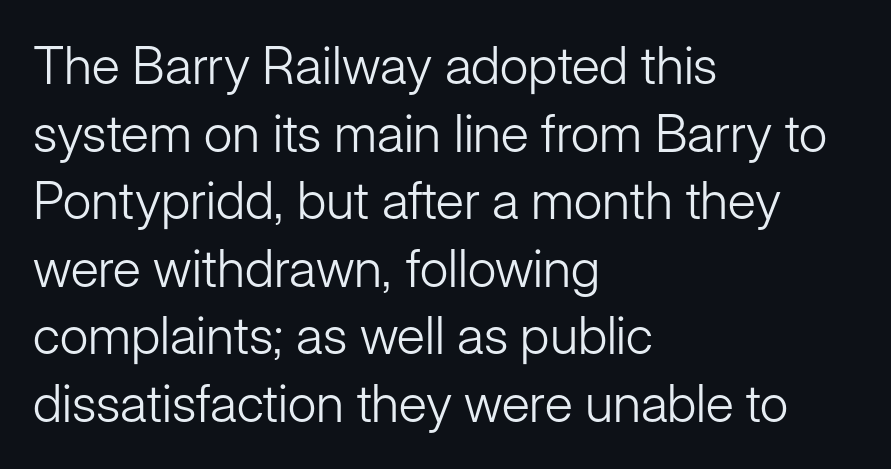
Q: Is the text bold? A: No.
Q: Is the text italic (slanted)? A: No, it is upright.
Q: Is the typeface a serif or a sans-serif typeface? A: Sans-serif.
Q: Is the text underlined? A: No.
Q: How is the paragraph aligned? A: Left-aligned.
Q: Is the spacing between letters normal or unusually wide? A: Normal.
Q: Is the spacing between lines tight, normal or loose? A: Normal.
Q: Width (condensed, normal, or wide)? A: Normal.
Q: Stroke contrast? A: Low.
Q: x-height? A: Medium.
Q: Monospaced? A: No.
